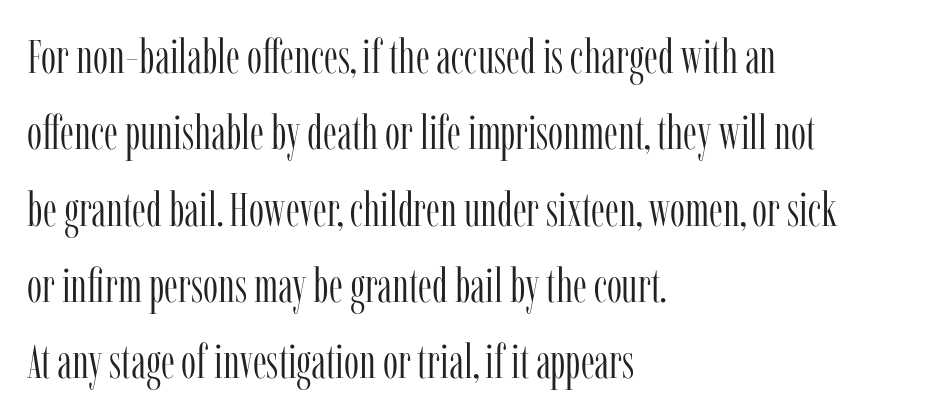
The rendering keeps characters at their native spacing. The face used here is proportionally spaced, like ordinary book or web type. Descenders hang freely into open space. Vertical strokes here are truly vertical. Stem width sits at or under what a default text font uses. Layout note: lines flush left.
